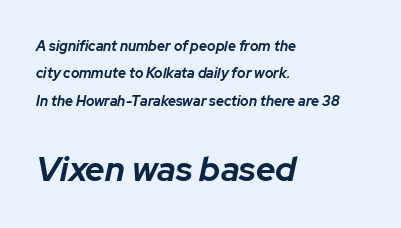
The more generous point size was reserved for the lower chunk. Notice how the passage keeps a crisp vertical edge on the left only. Short note: letters normally spaced. Anything drawn beneath the words? Only blank space.
